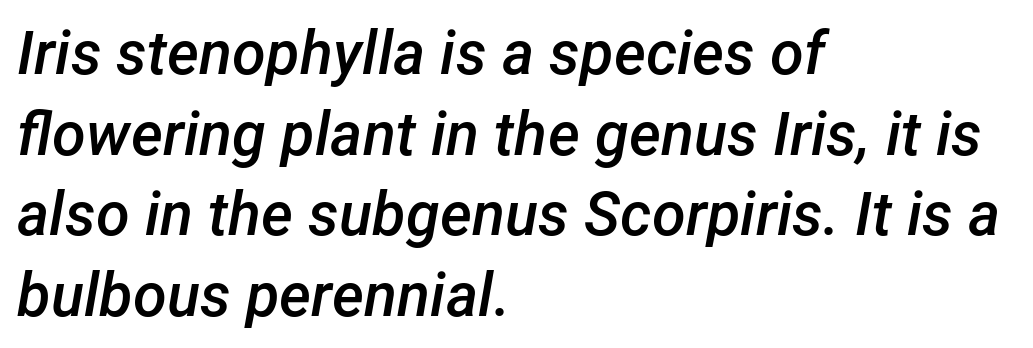
{"italic": "yes", "lean": "right", "slant_degrees": 12, "bold": "semi", "weight": "semibold", "width": "normal", "stroke_contrast": "low", "x_height": "medium", "monospaced": "no", "underline": "no", "align": "left", "line_spacing": "normal", "line_spacing_ratio": 1.32, "letter_spacing": "normal", "letter_spacing_em": 0.0, "glyph_px": 61}
